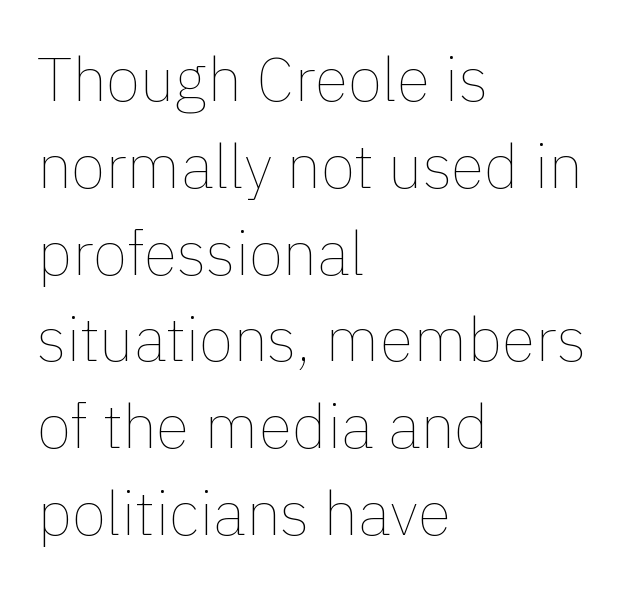
Q: Is the text bold? A: No.
Q: Is the text italic (slanted)? A: No, it is upright.
Q: Is the text underlined? A: No.
Q: How is the paragraph aligned? A: Left-aligned.
Q: Is the spacing between letters normal or unusually wide? A: Normal.
Q: Is the spacing between lines tight, normal or loose? A: Normal.
Q: Width (condensed, normal, or wide)? A: Normal.
Q: x-height? A: Medium.
Q: Monospaced? A: No.
